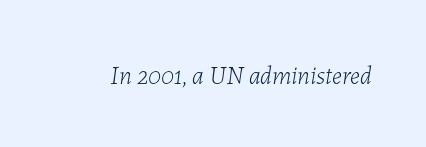
The image shows 25 px text type, italic (leaning right); set normal letter spacing, not underlined.
